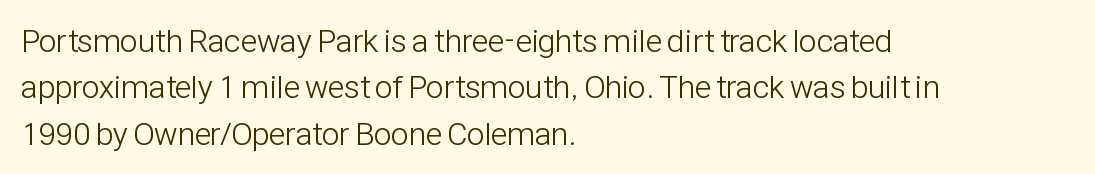
Visually the block forms a straight wall on the left and a jagged coastline on the right. Regarding leading, the lines here are spaced in the standard way. Tracking value appears to be zero — textbook default spacing. A roman cut, with each character standing at attention. On a weight scale, this lands at 450 or below.
